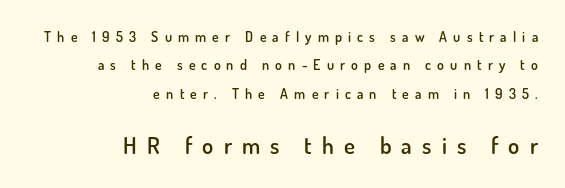
Casual observation: everything's shoved over to the right. Notice the strokes are somewhat thickened but not fully heavy: this is a semibold. A student would notice the bottom passage is typeset larger than what precedes it. Vertically, the passage feels expansive, rows floating well apart. The horizontal fit of the characters is loose and conspicuously gappy. Underline: absent.
